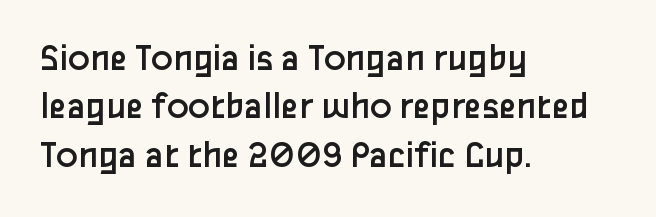
Q: Is the text bold? A: No.
Q: Is the text italic (slanted)? A: No, it is upright.
Q: Is the typeface a serif or a sans-serif typeface? A: Sans-serif.
Q: Is the text underlined? A: No.
Q: How is the paragraph aligned? A: Left-aligned.
Q: Is the spacing between letters normal or unusually wide? A: Normal.
Q: Width (condensed, normal, or wide)? A: Normal.
Q: Stroke contrast? A: Low.
Q: x-height? A: Medium.
Q: Monospaced? A: No.
